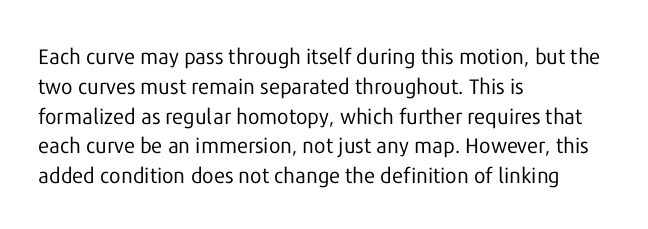
The image shows 21 px text type, upright; set left-aligned, normal line spacing (1.42x), normal letter spacing, not underlined.
